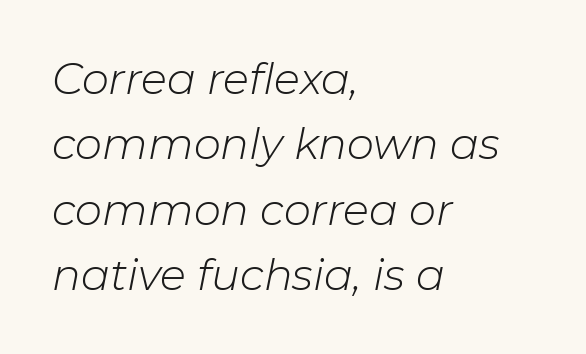
{"italic": "yes", "lean": "right", "slant_degrees": 11, "bold": "no", "weight": "light", "width": "normal", "stroke_contrast": "low", "x_height": "medium", "monospaced": "no", "underline": "no", "align": "left", "line_spacing": "normal", "line_spacing_ratio": 1.52, "letter_spacing": "normal", "letter_spacing_em": 0.0, "glyph_px": 43}
